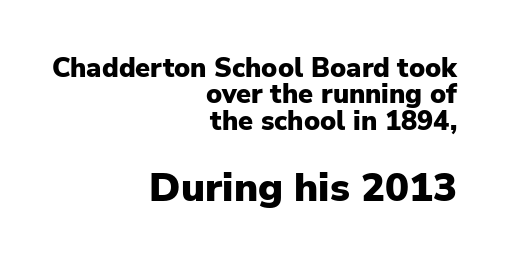
The image shows 40 px heavy sans-serif type, upright; set right-aligned, tight line spacing (0.98x), normal letter spacing, not underlined; the second (bottom) block is 1.48x larger; low stroke contrast and a medium x-height.
